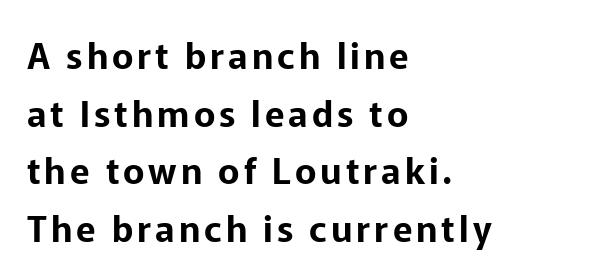
The image shows 36 px sans-serif type, upright; set left-aligned, normal line spacing (1.6x), not underlined; low stroke contrast and a medium x-height.
